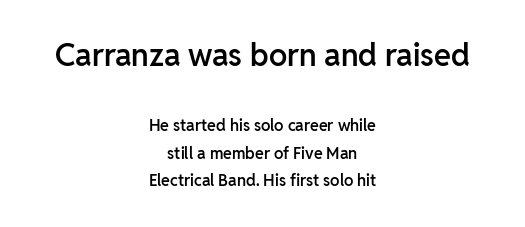
The image shows 31 px semibold sans-serif type, upright; set centered, line spacing 1.74x, normal letter spacing, not underlined; the first (top) block is 1.94x larger; low stroke contrast and a medium x-height.
